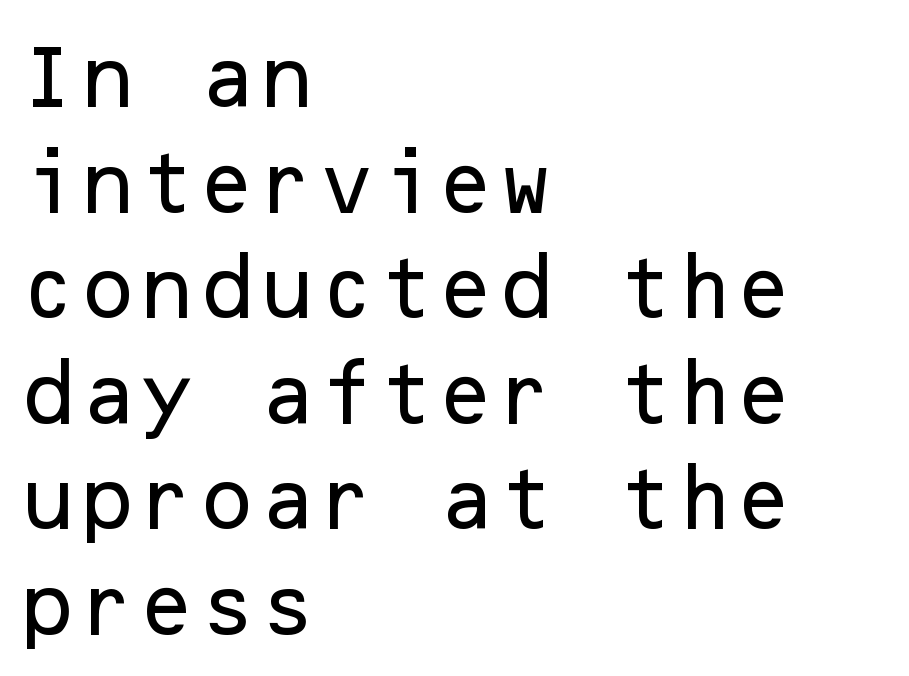
Q: Is the text italic (slanted)? A: No, it is upright.
Q: Is the typeface a serif or a sans-serif typeface? A: Sans-serif.
Q: Is the text underlined? A: No.
Q: How is the paragraph aligned? A: Left-aligned.
Q: Is the spacing between letters normal or unusually wide? A: Normal.
Q: Is the spacing between lines tight, normal or loose? A: Normal.
Q: Width (condensed, normal, or wide)? A: Normal.
Q: Stroke contrast? A: Low.
Q: x-height? A: Medium.
